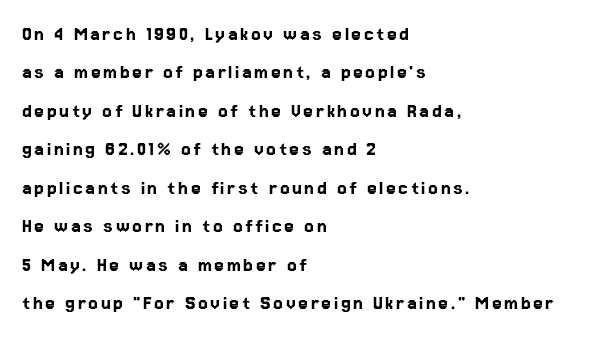
Q: Is the text italic (slanted)? A: No, it is upright.
Q: Is the text underlined? A: No.
Q: How is the paragraph aligned? A: Left-aligned.
